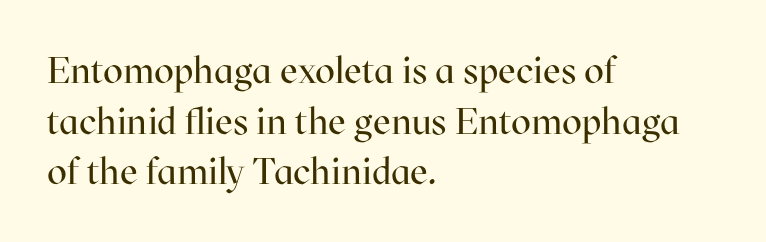
The lettering stays uniformly vertical, giving the passage a roman look. The glyphs are unaccompanied by any horizontal stroke below them. You can tell from the footed stems that serif type was used. Baseline-to-baseline distance is the conventional proportion of letter height. Compared with a centered layout, this one pins lines to the left instead. Stem width sits at or under what a default text font uses.
